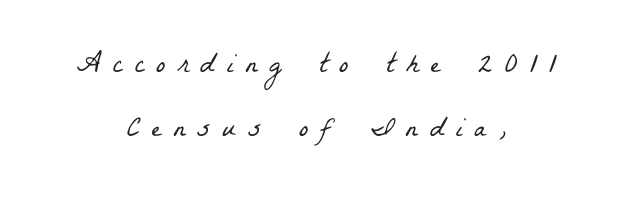
{"serif": "yes", "bold": "no", "weight": "light", "width": "condensed", "stroke_contrast": "low", "x_height": "medium", "monospaced": "no", "underline": "no", "align": "center", "line_spacing": "loose", "line_spacing_ratio": 2.29, "letter_spacing": "wide", "letter_spacing_em": 0.43, "glyph_px": 28}
